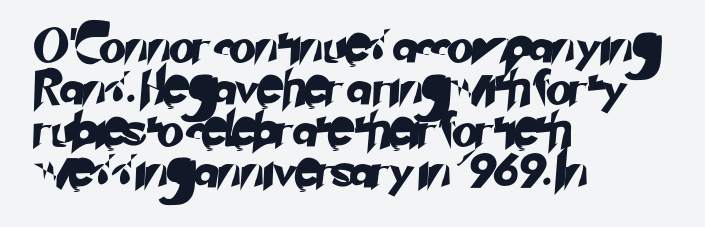
Q: Is the typeface a serif or a sans-serif typeface? A: Sans-serif.
Q: Is the text underlined? A: No.
Q: How is the paragraph aligned? A: Left-aligned.
Q: Is the spacing between letters normal or unusually wide? A: Normal.
Q: Width (condensed, normal, or wide)? A: Normal.
Q: Stroke contrast? A: Low.
Q: x-height? A: Small.
Q: Monospaced? A: No.
